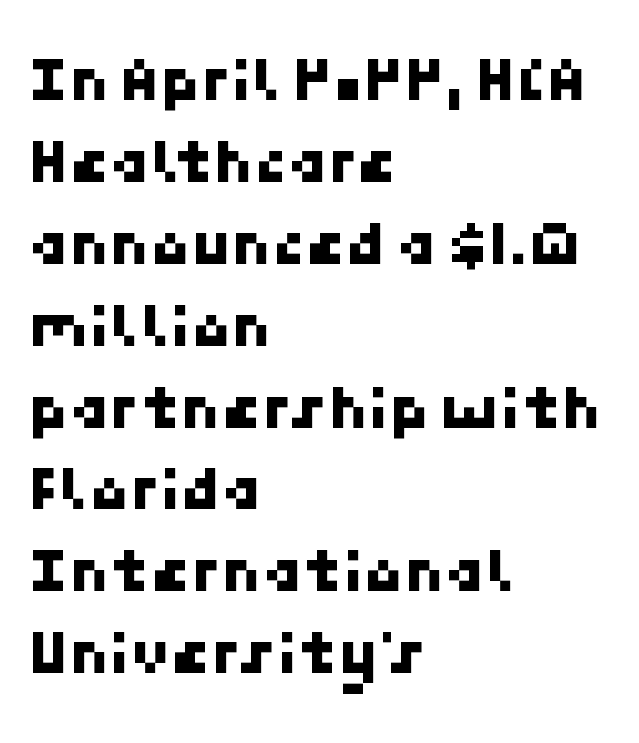
The image shows 65 px sans-serif type; set left-aligned, normal line spacing (1.26x), normal letter spacing, not underlined; low stroke contrast and a medium x-height.
